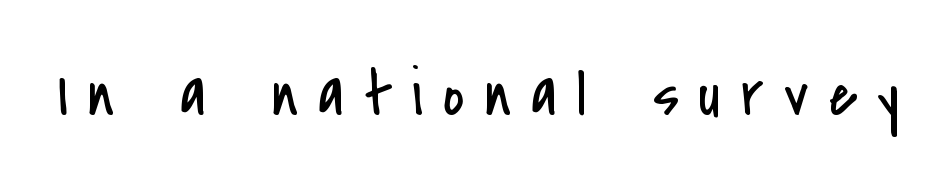
{"serif": "no", "italic": "no", "bold": "no", "weight": "regular", "width": "condensed", "stroke_contrast": "low", "x_height": "small", "monospaced": "no", "underline": "no", "letter_spacing": "wide", "letter_spacing_em": 0.31, "glyph_px": 65}
